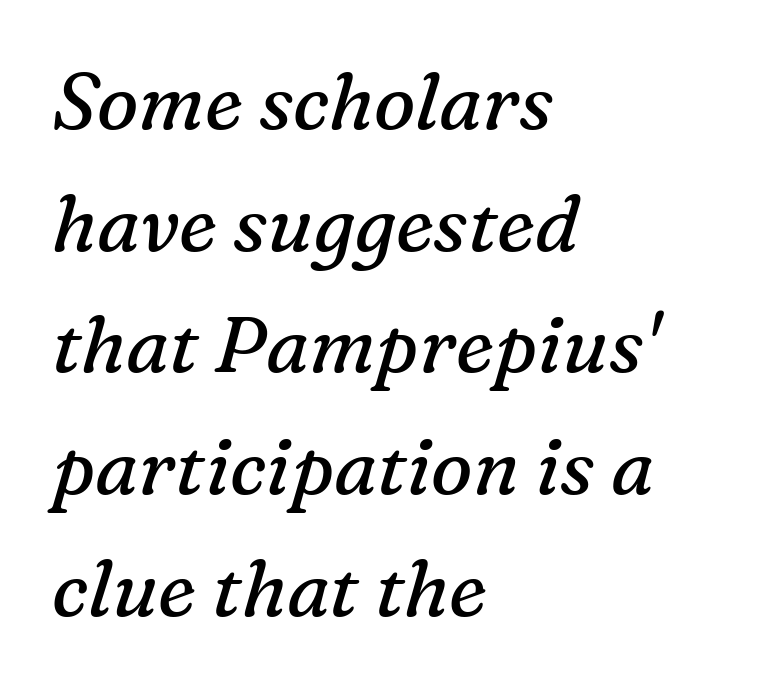
Q: Is the text bold? A: No.
Q: Is the text italic (slanted)? A: Yes, it leans right by about 16 degrees.
Q: Is the typeface a serif or a sans-serif typeface? A: Serif.
Q: Is the text underlined? A: No.
Q: How is the paragraph aligned? A: Left-aligned.
Q: Is the spacing between letters normal or unusually wide? A: Normal.
Q: Is the spacing between lines tight, normal or loose? A: Normal.
Q: Width (condensed, normal, or wide)? A: Normal.
Q: Stroke contrast? A: Medium.
Q: x-height? A: Medium.
Q: Monospaced? A: No.
